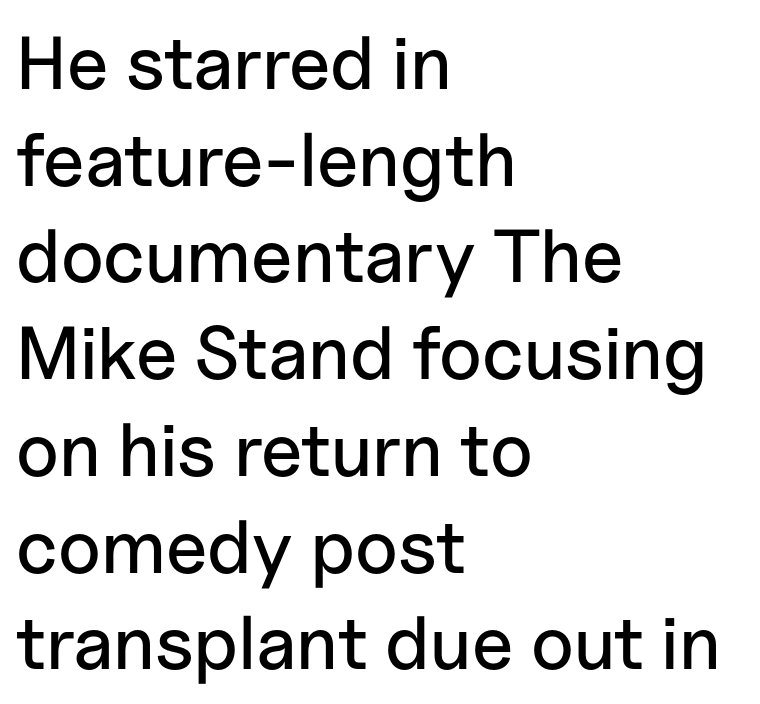
The image shows 75 px sans-serif type, upright; set left-aligned, normal line spacing (1.29x), normal letter spacing, not underlined; low stroke contrast and a medium x-height.
